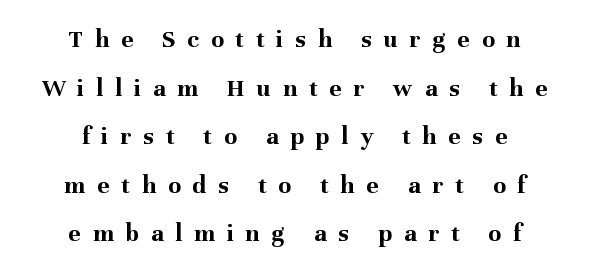
{"italic": "no", "bold": "yes", "underline": "no", "align": "center", "line_spacing_ratio": 1.87, "letter_spacing": "wide", "letter_spacing_em": 0.46, "glyph_px": 26}
